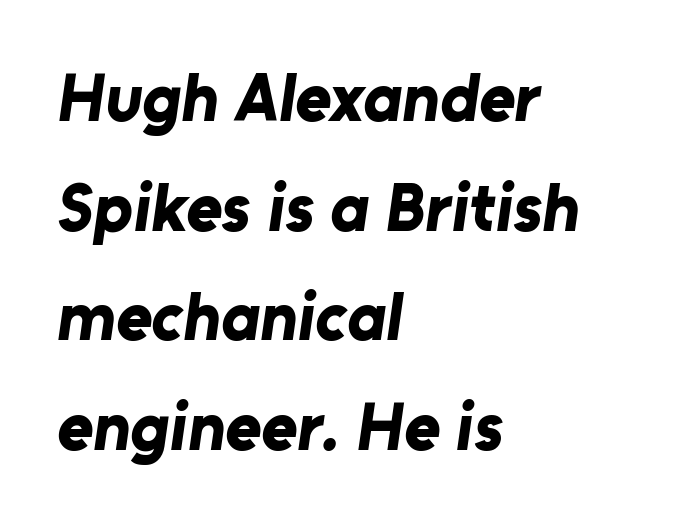
The image shows 69 px bold sans-serif type; set left-aligned, normal line spacing (1.59x), normal letter spacing, not underlined; low stroke contrast and a medium x-height.
